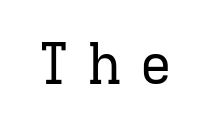
{"serif": "yes", "italic": "no", "bold": "no", "weight": "regular", "width": "normal", "stroke_contrast": "low", "x_height": "medium", "monospaced": "yes", "underline": "no", "letter_spacing": "wide", "letter_spacing_em": 0.31, "glyph_px": 56}
